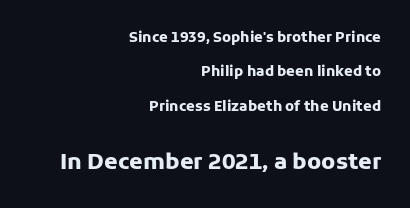
The image shows 22 px bold type, upright; set right-aligned, loose line spacing (2.45x), normal letter spacing, not underlined; the second (bottom) block is 1.57x larger.
